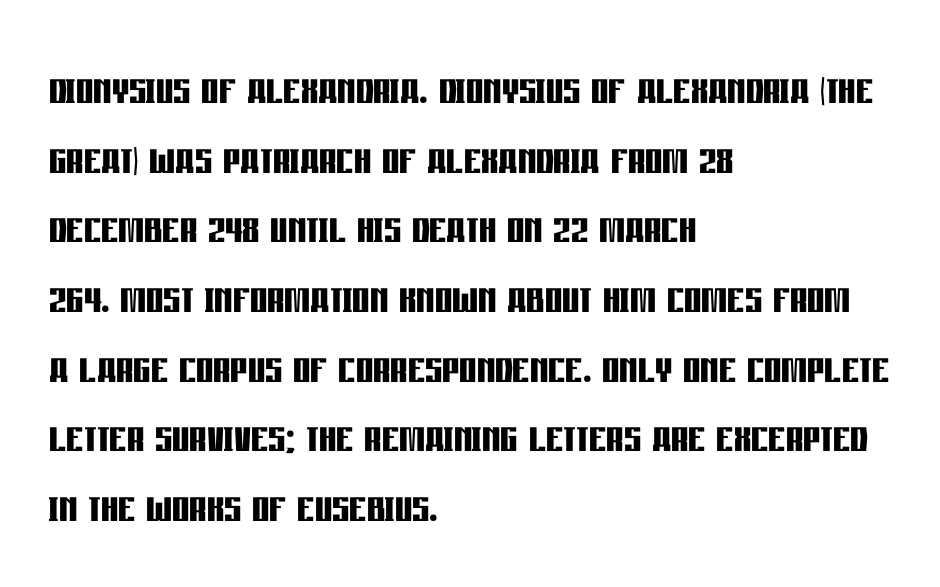
{"serif": "no", "italic": "no", "bold": "yes", "weight": "semibold", "width": "condensed", "stroke_contrast": "low", "x_height": "large", "monospaced": "no", "underline": "no", "align": "left", "line_spacing": "normal", "line_spacing_ratio": 1.29, "letter_spacing": "normal", "letter_spacing_em": 0.0, "glyph_px": 54}
